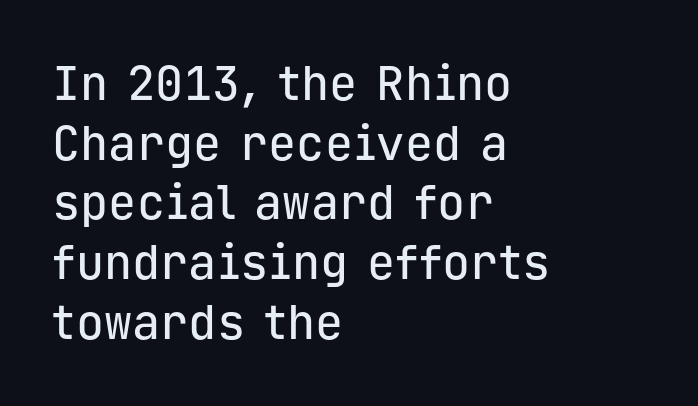
The image shows 47 px sans-serif type, upright, monospaced; set left-aligned, normal line spacing (1.27x), normal letter spacing, not underlined; low stroke contrast and a medium x-height.
